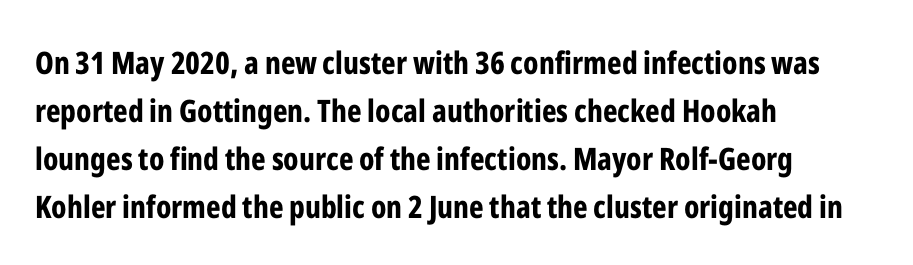
The passage shown stacks its lines at a standard gap. Alignment: flush left. What kind of face is this? One without serifs — a sans. Ordinary non-slanted type is in use. There is no visible air inserted between adjacent glyphs. This sample has the flowing, uneven cadence of proportional lettering.
